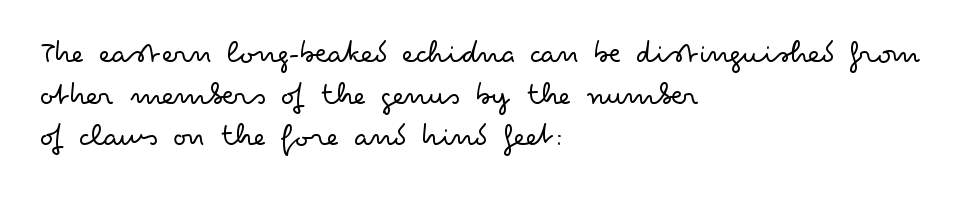
{"serif": "no", "italic": "no", "bold": "no", "weight": "light", "width": "wide", "stroke_contrast": "low", "x_height": "small", "monospaced": "no", "underline": "no", "align": "left", "line_spacing": "normal", "line_spacing_ratio": 1.3, "letter_spacing": "normal", "letter_spacing_em": 0.0, "glyph_px": 32}
